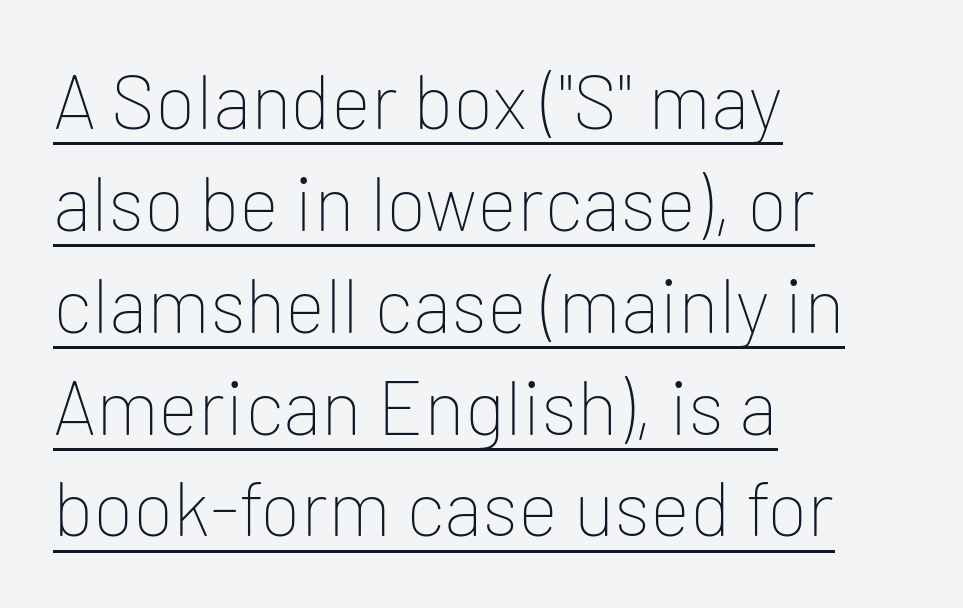
The letters carry no serifs — their stems end cleanly without finishing strokes. Decoration check: the copy is underlined. Successive baselines arrive at the customary interval. The face used here is rendered with its standard letterfit.
